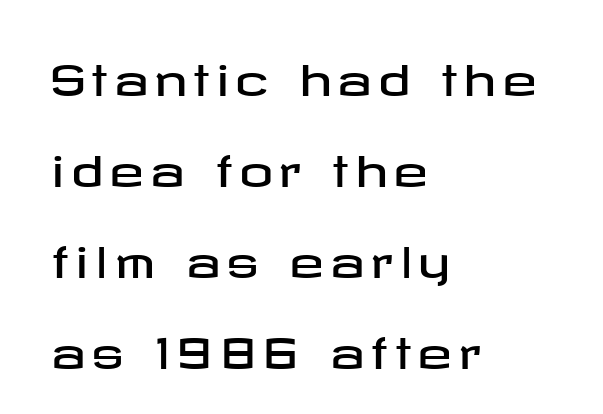
The image shows 42 px wide sans-serif type, upright; set left-aligned, loose line spacing (2.17x), not underlined; low stroke contrast and a medium x-height.
